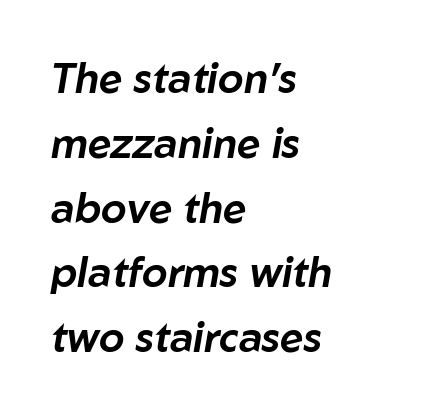
{"italic": "yes", "lean": "right", "slant_degrees": 10, "width": "normal", "stroke_contrast": "low", "x_height": "medium", "monospaced": "no", "underline": "no", "align": "left", "line_spacing": "normal", "line_spacing_ratio": 1.58, "letter_spacing": "normal", "letter_spacing_em": 0.0, "glyph_px": 41}
